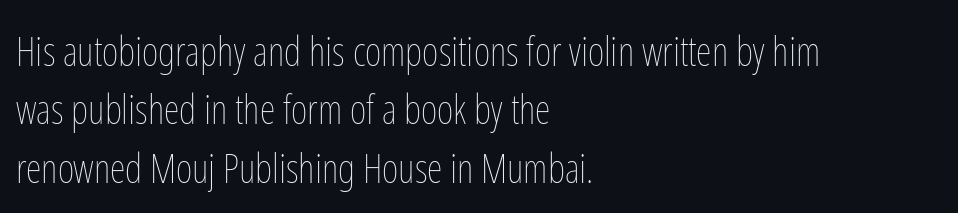
The image shows 40 px thin, condensed type, upright; set left-aligned, normal line spacing (1.46x), normal letter spacing, not underlined; low stroke contrast and a medium x-height.
